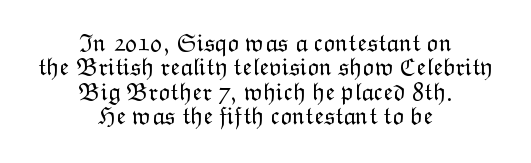
The image shows 25 px text type, upright; set centered, tight line spacing (0.98x), normal letter spacing, not underlined.
